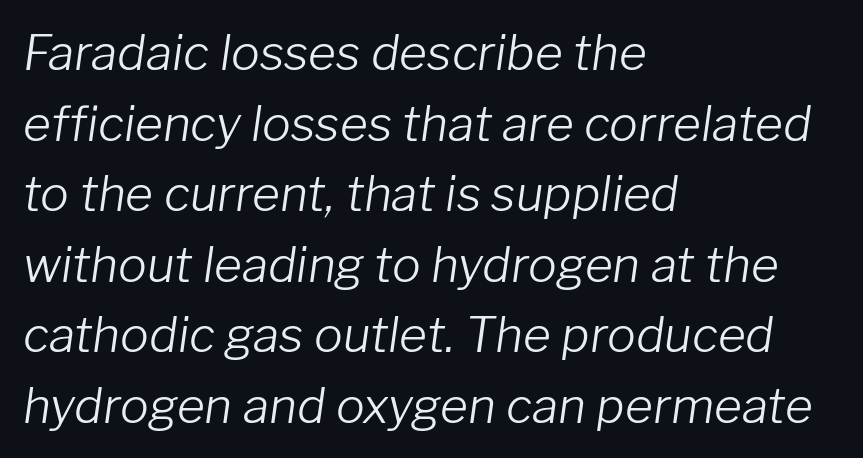
The passage shown is not bold in any degree. Does the leading feel generous? No, just average. Plain, unruled lines of type. Every row of glyphs begins at an identical x-position on the left.
